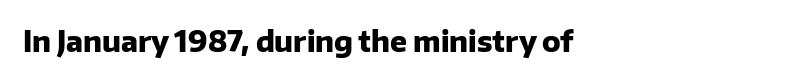
The letters stand straight up with perfectly vertical stems. Check the space under the baseline: it is left empty. What stands out about the letter spacing? Nothing — it is the standard amount. The setting favours the left margin, as ordinary paragraphs usually do. Check where the strokes stop: nothing finishes them off — pure sans. The typesetting leans heavy: a genuine bold.
